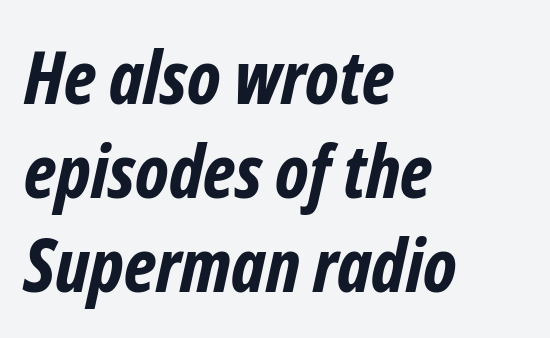
The image shows 74 px bold, condensed sans-serif type; set left-aligned, normal line spacing (1.27x), normal letter spacing, not underlined; low stroke contrast and a medium x-height.
